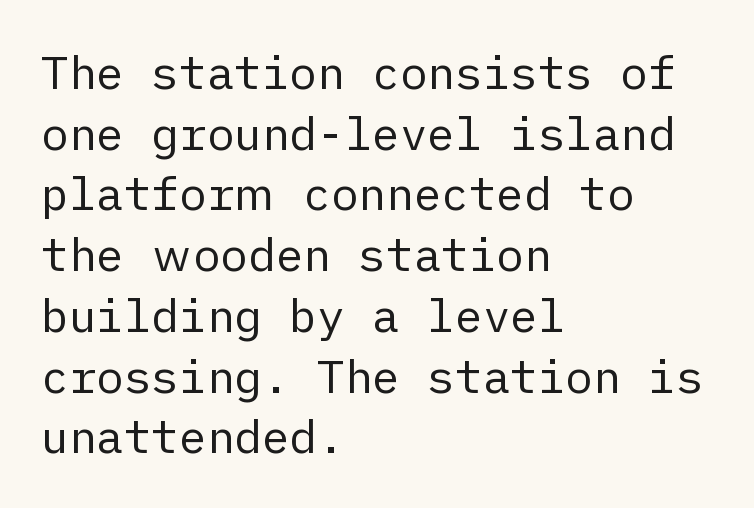
{"serif": "no", "italic": "no", "bold": "no", "weight": "regular", "width": "normal", "stroke_contrast": "low", "x_height": "medium", "underline": "no", "align": "left", "line_spacing": "normal", "line_spacing_ratio": 1.32, "letter_spacing": "normal", "letter_spacing_em": 0.0, "glyph_px": 46}
